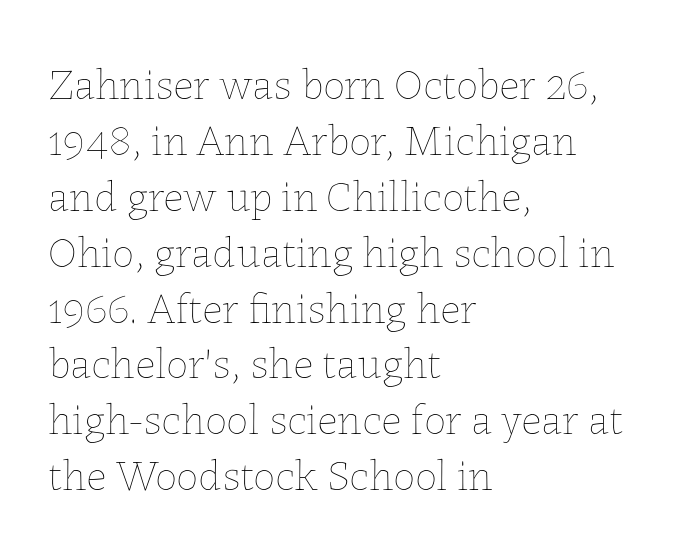
The image shows 44 px thin type, upright; set left-aligned, normal line spacing (1.27x), normal letter spacing, not underlined; low stroke contrast and a medium x-height.
